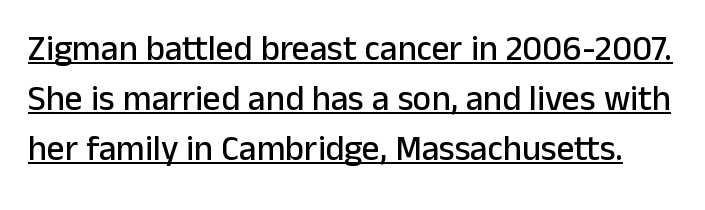
The image shows 35 px sans-serif type, upright; set normal line spacing (1.43x), normal letter spacing, underlined; low stroke contrast and a medium x-height.
